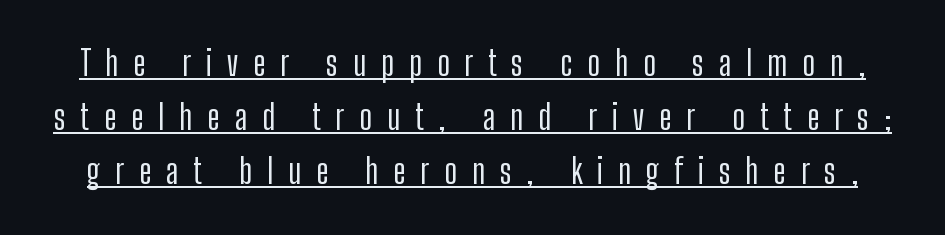
Spacing verdict: proportional, widths tailored to each character. Between one letter and the next there's a generous, obvious gap. This is roman type, the default non-slanted kind. The glyphs are accompanied by a horizontal stroke just below them. Look at the bottom of the vertical strokes: they stop flat, with no serifs. The rendering uses a moderate line-height, typical for paragraphs.
